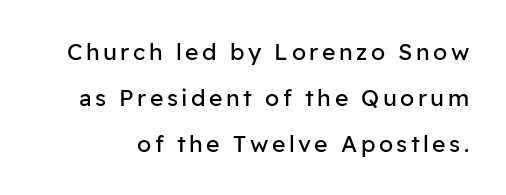
Q: Is the text bold? A: No.
Q: Is the text italic (slanted)? A: No, it is upright.
Q: Is the text underlined? A: No.
Q: Is the spacing between lines tight, normal or loose? A: Loose.
